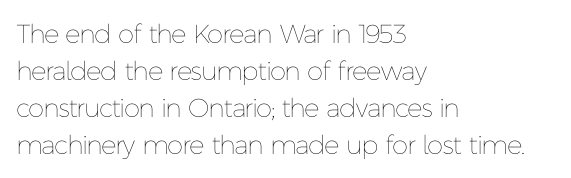
Rule under the text: the space is simply empty. The tracking reads as untouched default to a designer's eye. Compared with a typical body face, this is equally light or lighter still. A student would call this left alignment; a typographer would say flush left, rag right. The rows are spaced the way most documents space them.
